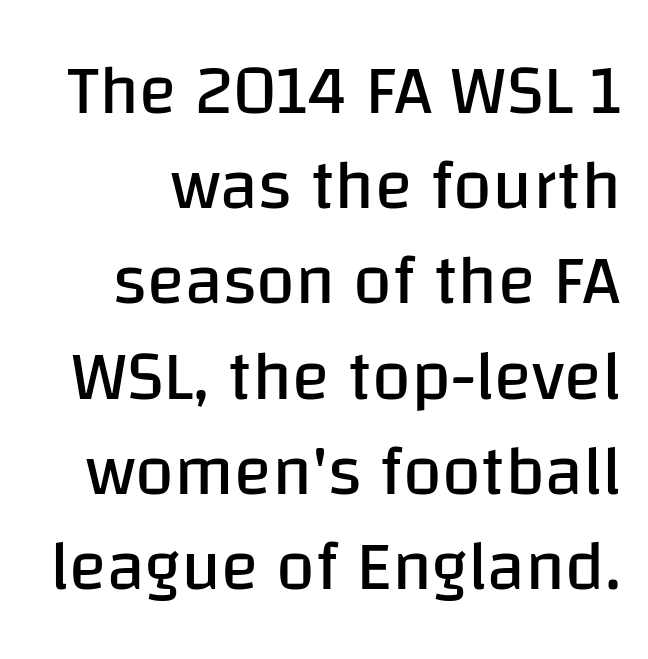
Q: Is the text bold? A: No.
Q: Is the text italic (slanted)? A: No, it is upright.
Q: Is the typeface a serif or a sans-serif typeface? A: Sans-serif.
Q: Is the text underlined? A: No.
Q: Is the spacing between letters normal or unusually wide? A: Normal.
Q: Is the spacing between lines tight, normal or loose? A: Normal.
Q: Width (condensed, normal, or wide)? A: Normal.
Q: Stroke contrast? A: Low.
Q: x-height? A: Large.
Q: Monospaced? A: No.
